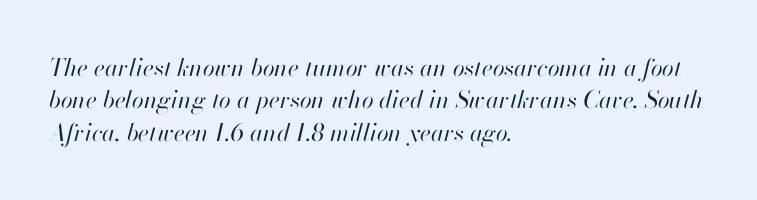
{"italic": "yes", "lean": "right", "slant_degrees": 13, "bold": "no", "underline": "no", "align": "left", "line_spacing": "normal", "line_spacing_ratio": 1.35, "letter_spacing": "normal", "letter_spacing_em": 0.0, "glyph_px": 24}
